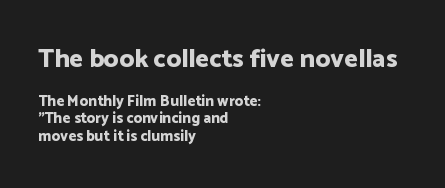
The image shows 26 px bold type, upright; set left-aligned, line spacing 1.16x, normal letter spacing, not underlined; the first (top) block is 1.73x larger.
